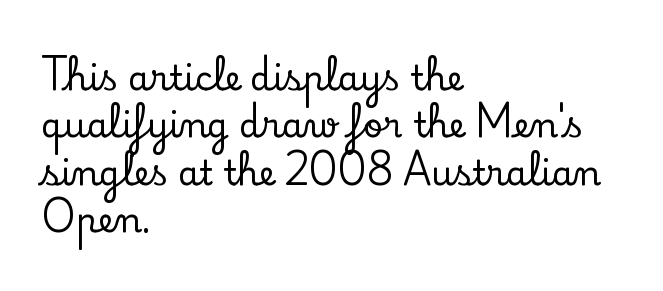
Q: Is the text italic (slanted)? A: No, it is upright.
Q: Is the text underlined? A: No.
Q: How is the paragraph aligned? A: Left-aligned.
Q: Is the spacing between letters normal or unusually wide? A: Normal.
Q: Is the spacing between lines tight, normal or loose? A: Normal.
Q: Width (condensed, normal, or wide)? A: Normal.
Q: Stroke contrast? A: Low.
Q: x-height? A: Small.
Q: Monospaced? A: No.
